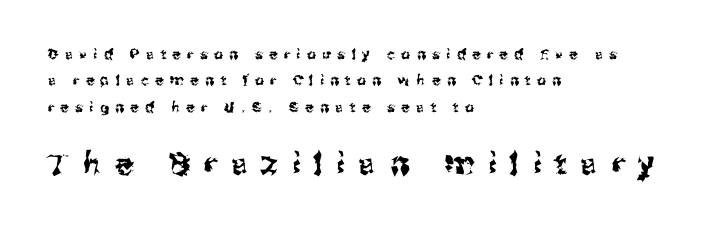
The rag falls on the right side of this text block. The passage shown is typeset with a sans-serif family. Note the varied advance widths — an 'i' is clearly narrower than an 'm'. Between one letter and the next there's a generous, obvious gap. The composition opens small and finishes big. Style check: upright.
